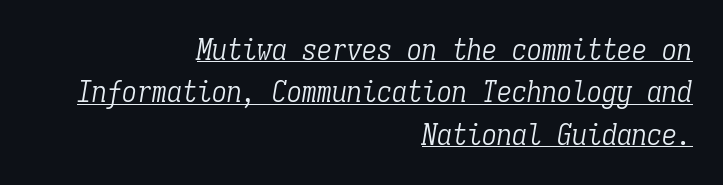
Q: Is the text bold? A: No.
Q: Is the text italic (slanted)? A: Yes, it leans right by about 9 degrees.
Q: Is the typeface a serif or a sans-serif typeface? A: Serif.
Q: Is the text underlined? A: Yes.
Q: How is the paragraph aligned? A: Right-aligned.
Q: Is the spacing between letters normal or unusually wide? A: Normal.
Q: Is the spacing between lines tight, normal or loose? A: Normal.
Q: Width (condensed, normal, or wide)? A: Condensed.
Q: Stroke contrast? A: Low.
Q: x-height? A: Medium.
Q: Monospaced? A: Yes.
